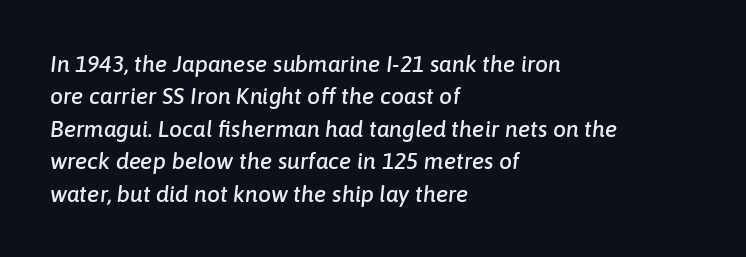
{"italic": "yes", "lean": "right", "slant_degrees": 6, "underline": "no", "align": "left", "line_spacing": "normal", "line_spacing_ratio": 1.41, "letter_spacing": "normal", "letter_spacing_em": 0.0, "glyph_px": 23}
